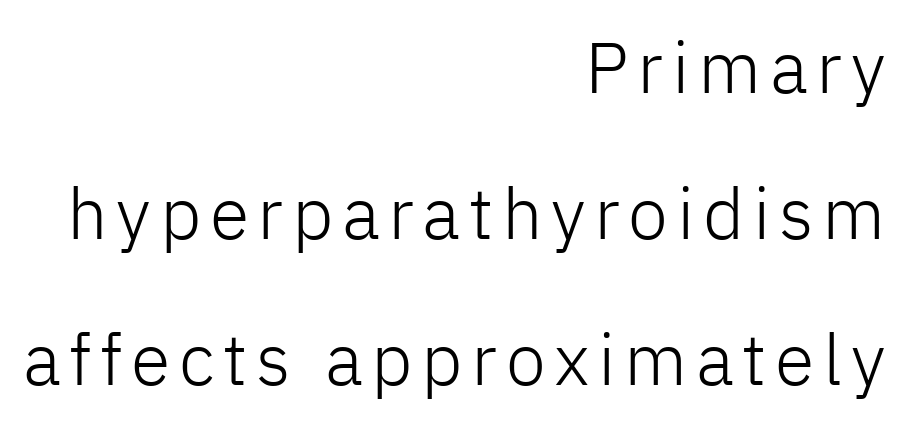
{"serif": "no", "italic": "no", "bold": "no", "weight": "light", "width": "normal", "stroke_contrast": "low", "x_height": "medium", "monospaced": "no", "underline": "no", "align": "right", "line_spacing": "loose", "line_spacing_ratio": 2.03, "glyph_px": 72}
